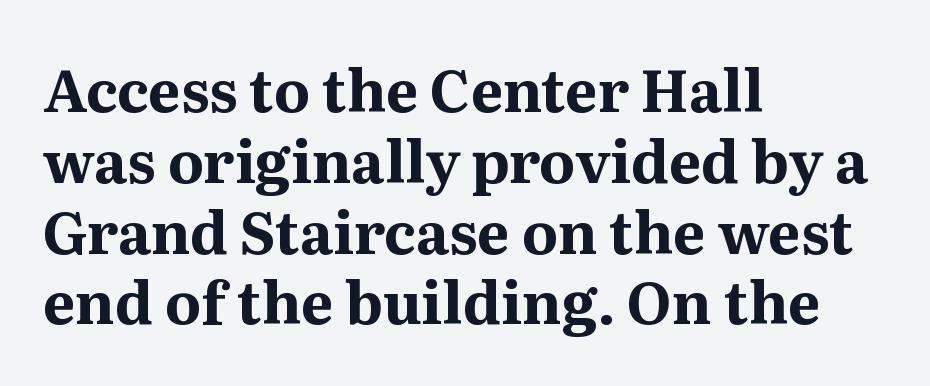
The image shows 58 px bold serif type, upright; set left-aligned, line spacing 1.22x, normal letter spacing, not underlined; medium stroke contrast and a medium x-height.
